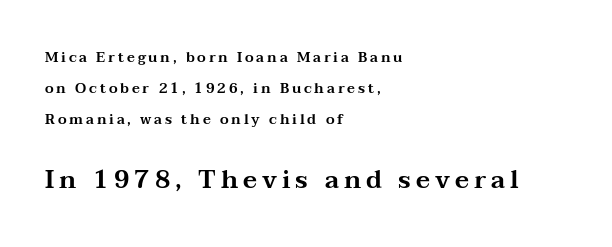
The image shows 25 px text type, upright; set left-aligned, loose line spacing (2.21x), unusually wide letter spacing (+0.2 em), not underlined; the second (bottom) block is 1.79x larger.
